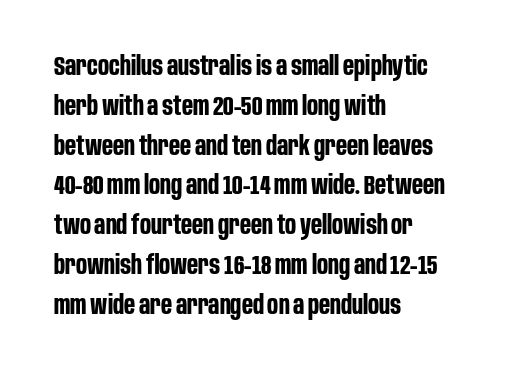
{"italic": "no", "bold": "yes", "underline": "no", "align": "left", "line_spacing": "normal", "line_spacing_ratio": 1.53, "letter_spacing": "normal", "letter_spacing_em": 0.0, "glyph_px": 26}
